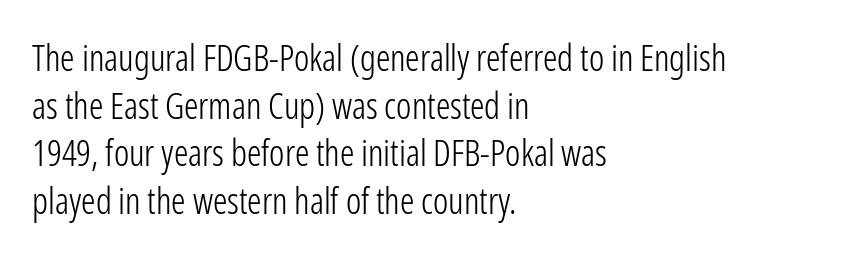
Unlike italic type, these characters show no tilt at all. The text was rendered using a sans face with plain stroke endings. Varying glyph widths throughout — classic text-font behaviour. Leading: standard. The rag falls on the right side of this text block.
